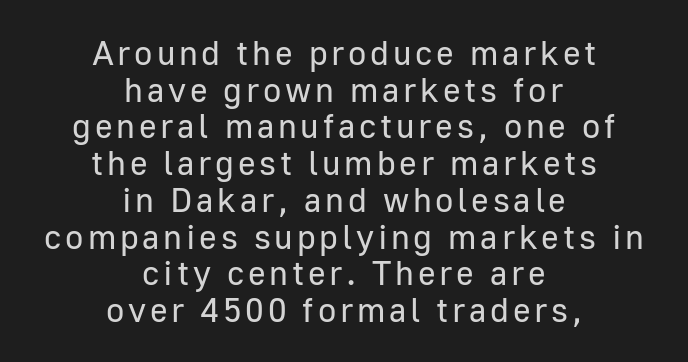
The image shows 34 px regular-weight sans-serif type, upright; set centered, tight line spacing (1.08x), not underlined; low stroke contrast and a medium x-height.
